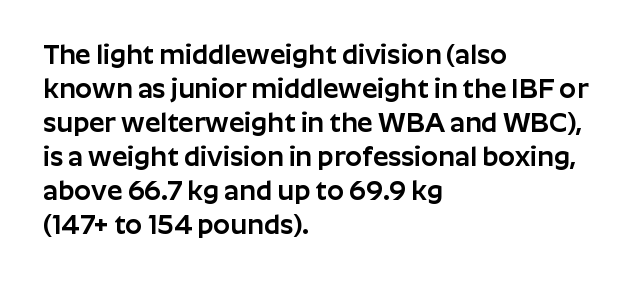
The image shows 27 px text type, upright; set left-aligned, normal line spacing (1.26x), normal letter spacing, not underlined.
